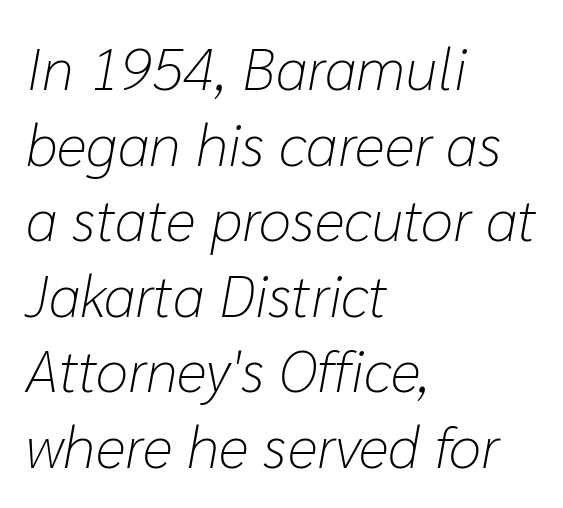
Just letters on the line, the space beneath them empty. A typesetter would call this proportional, since set widths differ per character. The strokes are not fattened; the text isn't bold. The whole block is typeset with a tilt. The type is set solid horizontally, with unmodified tracking. A student would call this left alignment; a typographer would say flush left, rag right.
